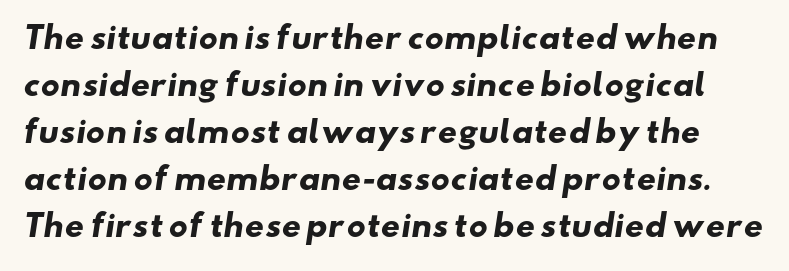
Check where the strokes stop: nothing finishes them off — pure sans. Spacing verdict: proportional, widths tailored to each character. Observe the ordinary spacing: letters are neighbours, not strangers. Emphasis by weight is at full strength: bold. This rendering features lettering with no underline.
